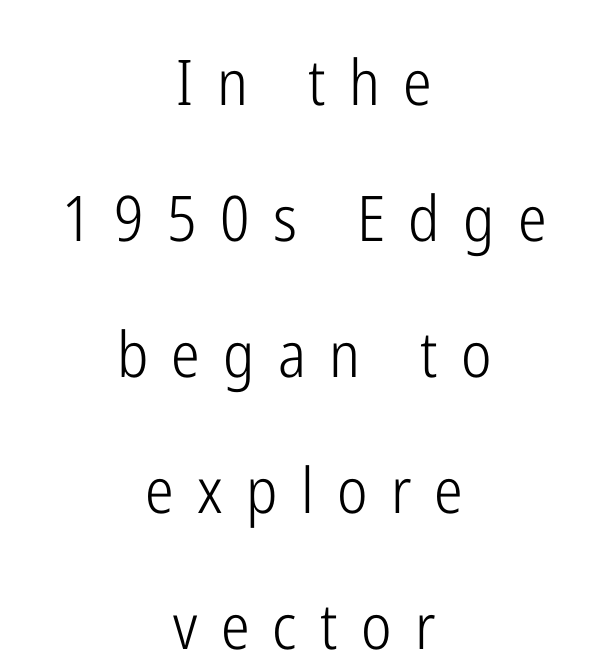
{"serif": "no", "italic": "no", "bold": "no", "weight": "light", "width": "condensed", "stroke_contrast": "low", "x_height": "medium", "monospaced": "no", "underline": "no", "align": "center", "line_spacing": "loose", "line_spacing_ratio": 2.16, "letter_spacing": "wide", "letter_spacing_em": 0.37, "glyph_px": 63}
